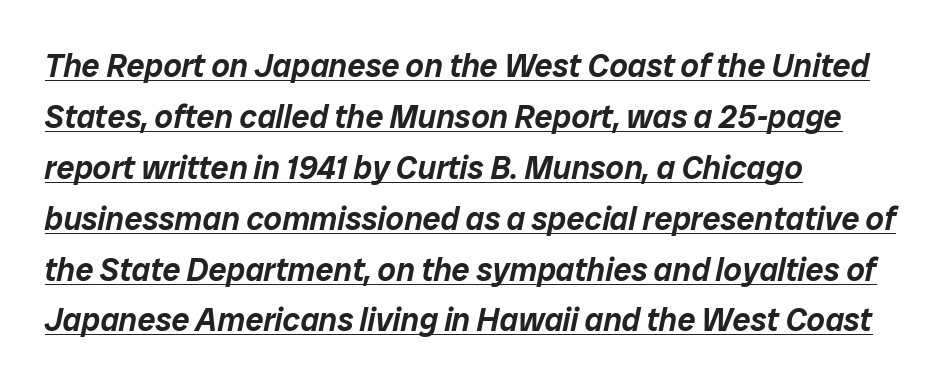
The image shows 32 px text type, italic (leaning right); set left-aligned, normal line spacing (1.59x), normal letter spacing, underlined; low stroke contrast and a medium x-height.
